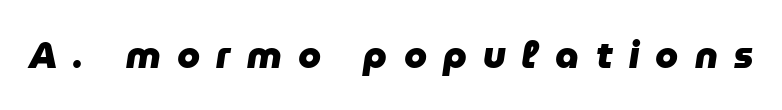
Q: Is the text bold? A: Yes.
Q: Is the text italic (slanted)? A: Yes, it leans right by about 9 degrees.
Q: Is the text underlined? A: No.
Q: Is the spacing between letters normal or unusually wide? A: Unusually wide.
Q: Width (condensed, normal, or wide)? A: Normal.
Q: Stroke contrast? A: Low.
Q: x-height? A: Medium.
Q: Monospaced? A: No.
